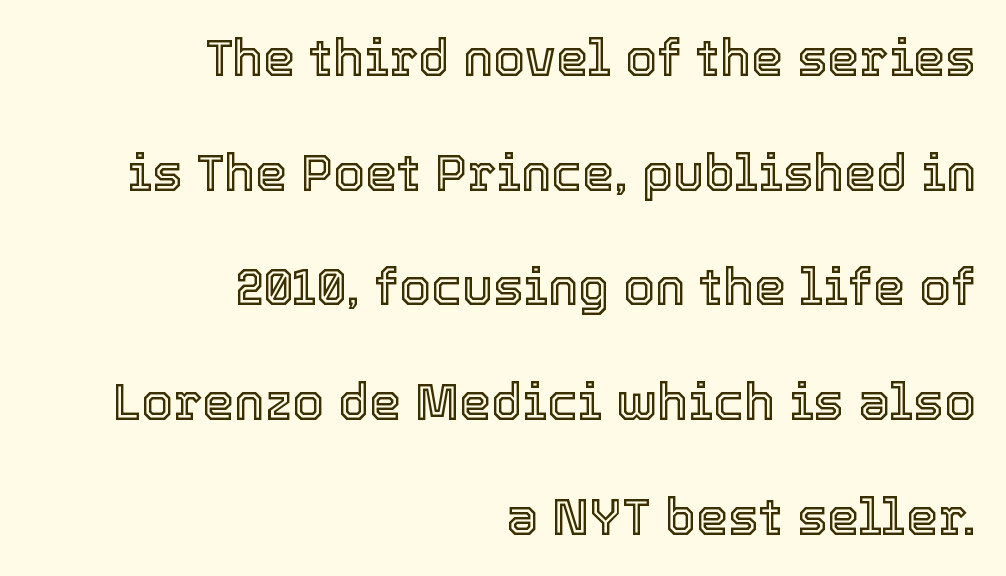
{"italic": "no", "width": "normal", "x_height": "medium", "monospaced": "no", "underline": "no", "align": "right", "line_spacing": "loose", "line_spacing_ratio": 2.25, "letter_spacing": "normal", "letter_spacing_em": 0.0, "glyph_px": 51}
